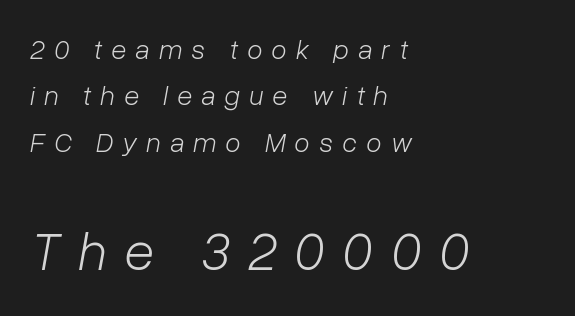
Style check: oblique. The designer gave the closing block more size than the opening block. In CSS terms this would be text-align: left. Note the varied advance widths — an 'i' is clearly narrower than an 'm'. Beneath every word, the page is bare. The cut favours lightness, reaching ordinary text weight at its darkest.
